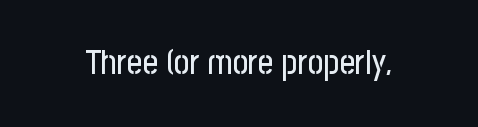
{"serif": "no", "italic": "no", "width": "condensed", "stroke_contrast": "low", "x_height": "medium", "monospaced": "no", "underline": "no", "letter_spacing": "normal", "letter_spacing_em": 0.0, "glyph_px": 34}
